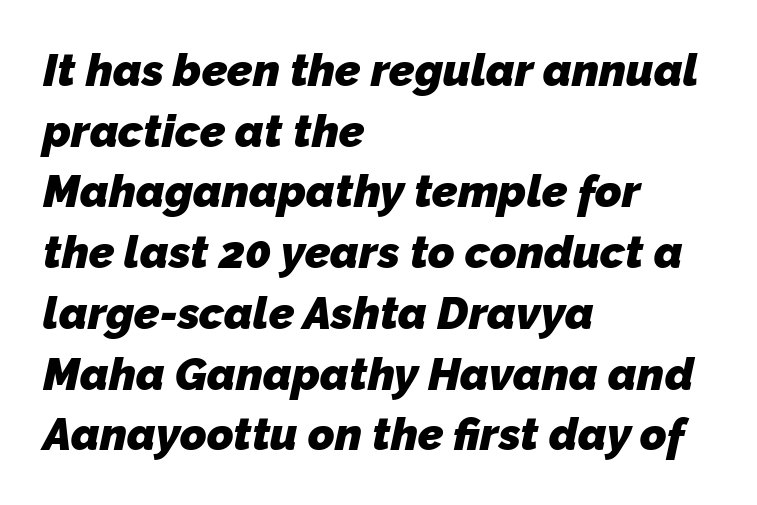
{"serif": "no", "bold": "yes", "weight": "heavy", "width": "normal", "stroke_contrast": "low", "x_height": "medium", "monospaced": "no", "underline": "no", "align": "left", "line_spacing": "normal", "line_spacing_ratio": 1.35, "letter_spacing": "normal", "letter_spacing_em": 0.0, "glyph_px": 45}
